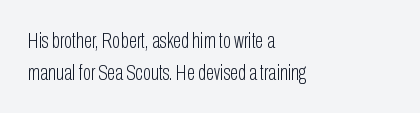
The image shows 22 px text type, upright; set left-aligned, normal line spacing (1.45x), normal letter spacing, not underlined.
